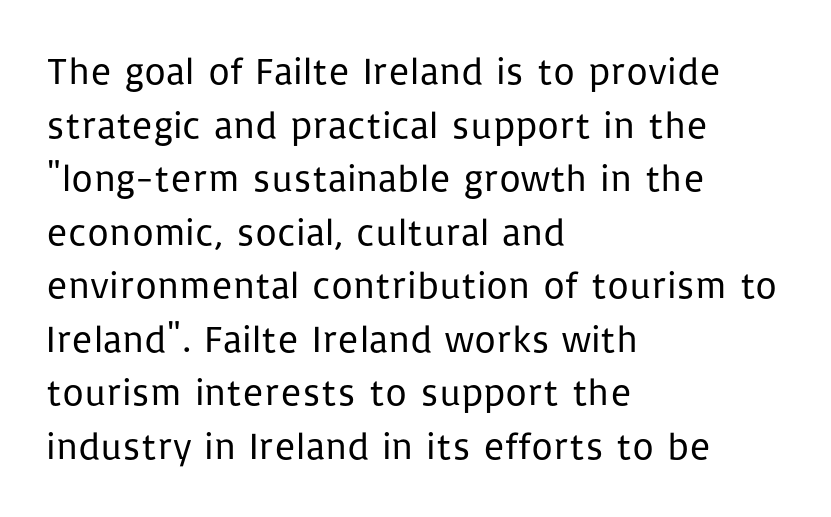
The image shows 38 px regular-weight sans-serif type, upright; set left-aligned, normal line spacing (1.41x), normal letter spacing, not underlined; low stroke contrast and a medium x-height.
